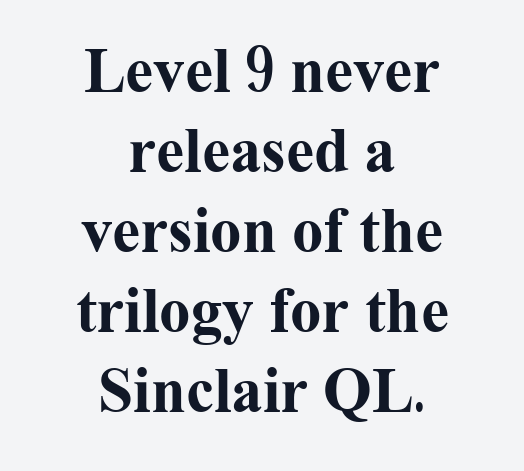
{"serif": "yes", "italic": "no", "bold": "yes", "weight": "bold", "width": "normal", "stroke_contrast": "medium", "x_height": "medium", "monospaced": "no", "underline": "no", "align": "center", "line_spacing": "normal", "line_spacing_ratio": 1.27, "letter_spacing": "normal", "letter_spacing_em": 0.0, "glyph_px": 63}
